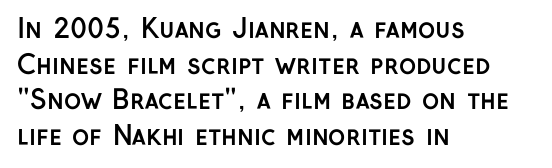
{"italic": "no", "bold": "yes", "underline": "no", "align": "left", "line_spacing": "normal", "line_spacing_ratio": 1.37, "letter_spacing": "normal", "letter_spacing_em": 0.0, "glyph_px": 26}
